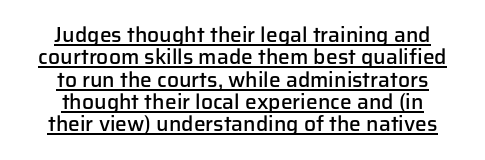
The image shows 21 px text type, upright; set centered, tight line spacing (1.06x), normal letter spacing, underlined.
